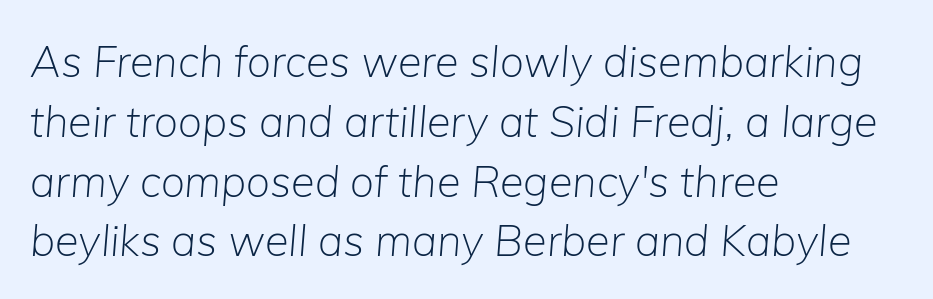
The image shows 43 px light type, italic (leaning right); set left-aligned, normal line spacing (1.39x), normal letter spacing, not underlined; low stroke contrast and a medium x-height.
